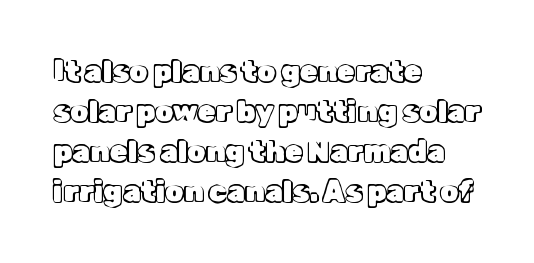
Q: Is the text italic (slanted)? A: No, it is upright.
Q: Is the text underlined? A: No.
Q: How is the paragraph aligned? A: Left-aligned.
Q: Is the spacing between letters normal or unusually wide? A: Normal.
Q: Is the spacing between lines tight, normal or loose? A: Normal.
Q: Width (condensed, normal, or wide)? A: Normal.
Q: x-height? A: Medium.
Q: Monospaced? A: No.
